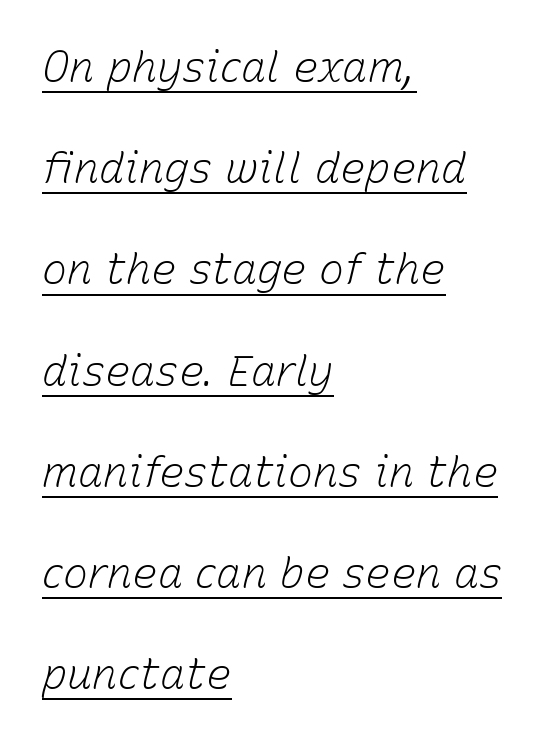
{"italic": "yes", "lean": "right", "slant_degrees": 15, "bold": "no", "weight": "light", "width": "normal", "stroke_contrast": "low", "x_height": "medium", "monospaced": "no", "underline": "yes", "align": "left", "line_spacing": "loose", "line_spacing_ratio": 2.41, "letter_spacing": "normal", "letter_spacing_em": 0.0, "glyph_px": 42}
